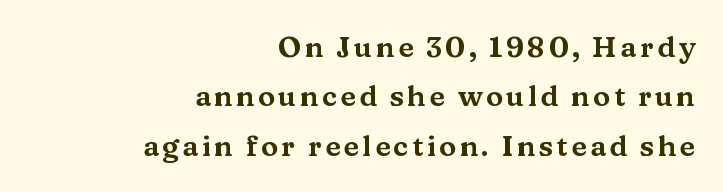
Q: Is the text italic (slanted)? A: No, it is upright.
Q: Is the typeface a serif or a sans-serif typeface? A: Serif.
Q: Is the text underlined? A: No.
Q: How is the paragraph aligned? A: Right-aligned.
Q: Is the spacing between lines tight, normal or loose? A: Normal.
Q: Width (condensed, normal, or wide)? A: Wide.
Q: Stroke contrast? A: Medium.
Q: x-height? A: Medium.
Q: Monospaced? A: No.
